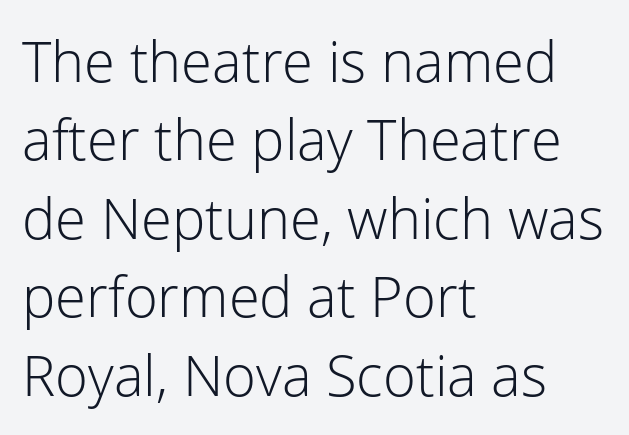
The image shows 56 px light sans-serif type, upright; set left-aligned, normal line spacing (1.4x), normal letter spacing, not underlined; low stroke contrast and a medium x-height.
